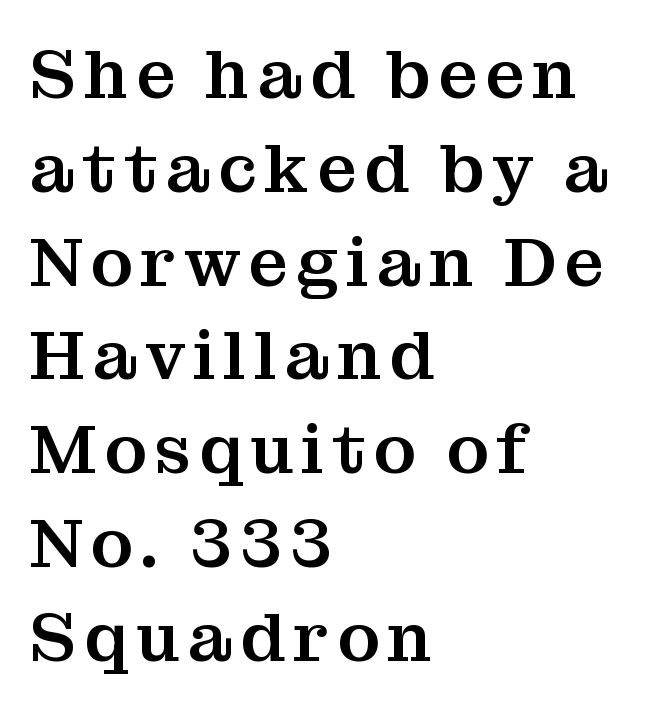
The image shows 70 px serif type, upright; set left-aligned, normal line spacing (1.34x), not underlined; medium stroke contrast and a medium x-height.
